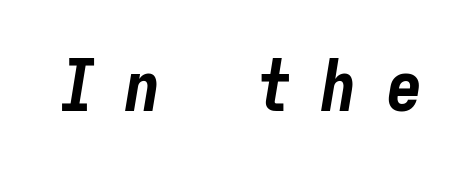
{"italic": "yes", "lean": "right", "slant_degrees": 9, "bold": "yes", "weight": "bold", "width": "condensed", "stroke_contrast": "low", "x_height": "medium", "monospaced": "yes", "underline": "no", "letter_spacing": "wide", "letter_spacing_em": 0.42, "glyph_px": 71}
